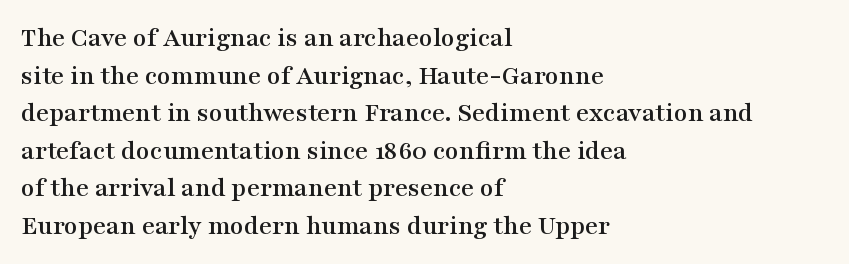
Q: Is the text italic (slanted)? A: No, it is upright.
Q: Is the typeface a serif or a sans-serif typeface? A: Serif.
Q: Is the text underlined? A: No.
Q: How is the paragraph aligned? A: Left-aligned.
Q: Is the spacing between letters normal or unusually wide? A: Normal.
Q: Is the spacing between lines tight, normal or loose? A: Normal.
Q: Width (condensed, normal, or wide)? A: Wide.
Q: Stroke contrast? A: Medium.
Q: x-height? A: Medium.
Q: Monospaced? A: No.
